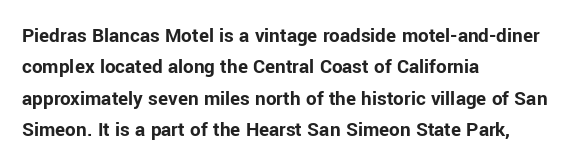
Set as a true bold cut, around the 700 mark. You can tell it's not italic because the verticals are truly vertical. Horizontally, the lines are justified to the leading edge only. Evenly set lines give the paragraph a standard silhouette. Just letters on the line, the space beneath them empty. Compared with typical body copy, the letter spacing here is the same.
